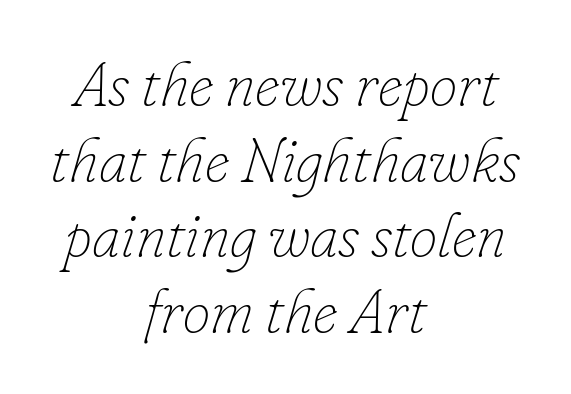
Q: Is the text bold? A: No.
Q: Is the text italic (slanted)? A: Yes, it leans right by about 16 degrees.
Q: Is the text underlined? A: No.
Q: How is the paragraph aligned? A: Centered.
Q: Is the spacing between letters normal or unusually wide? A: Normal.
Q: Width (condensed, normal, or wide)? A: Normal.
Q: Stroke contrast? A: Low.
Q: x-height? A: Small.
Q: Monospaced? A: No.
